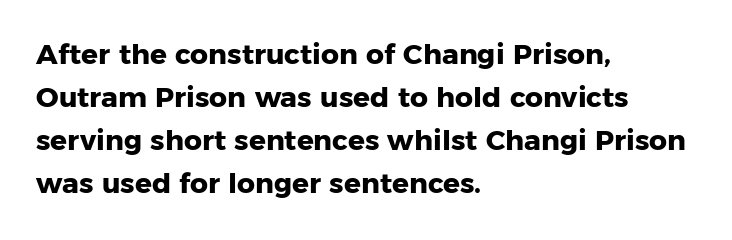
{"serif": "no", "italic": "no", "bold": "yes", "weight": "heavy", "width": "normal", "stroke_contrast": "low", "x_height": "medium", "monospaced": "no", "underline": "no", "align": "left", "line_spacing": "normal", "line_spacing_ratio": 1.54, "letter_spacing": "normal", "letter_spacing_em": 0.0, "glyph_px": 28}
